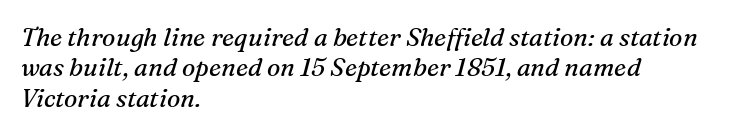
The image shows 25 px text type, italic (leaning right); set left-aligned, line spacing 1.22x, normal letter spacing, not underlined.
